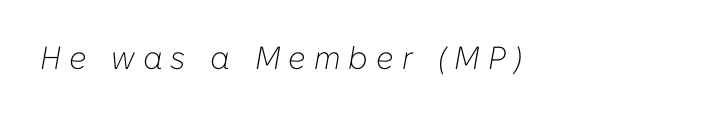
The image shows 32 px light type, italic (leaning right); set left-aligned, unusually wide letter spacing (+0.25 em), not underlined; low stroke contrast and a medium x-height.
